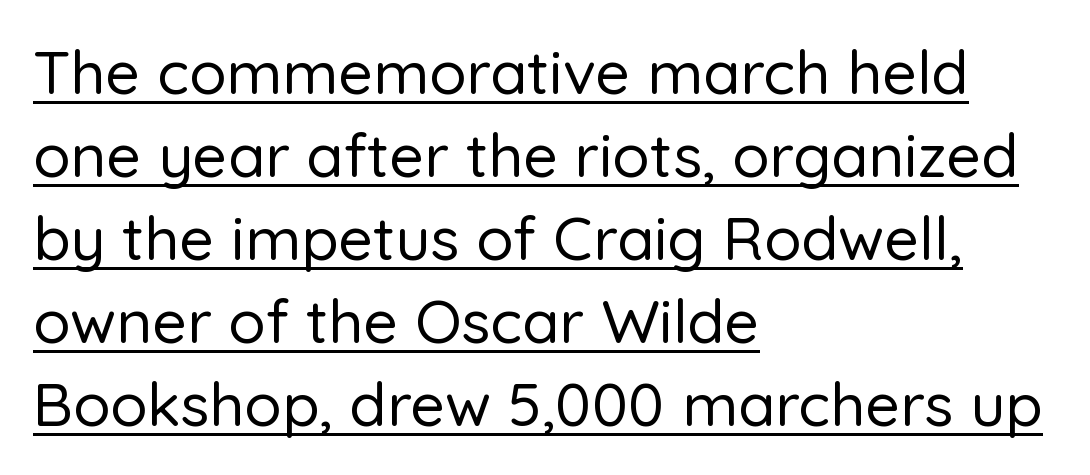
The image shows 61 px sans-serif type, upright; set left-aligned, normal line spacing (1.36x), normal letter spacing, underlined; low stroke contrast and a medium x-height.
